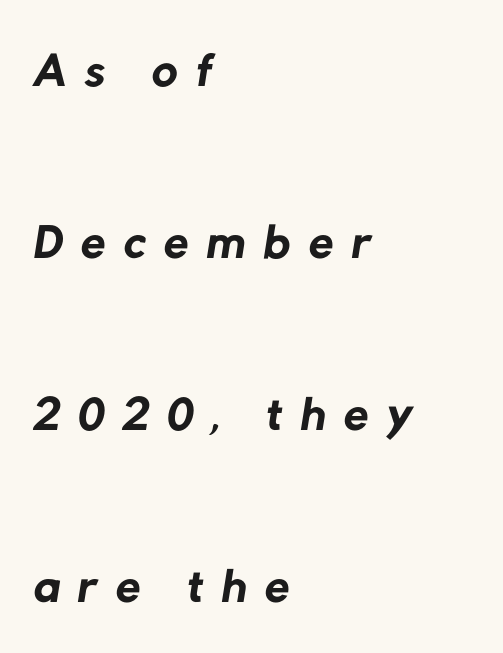
The image shows 72 px regular-weight sans-serif type; set left-aligned, loose line spacing (2.39x), unusually wide letter spacing (+0.25 em), not underlined; low stroke contrast and a medium x-height.
